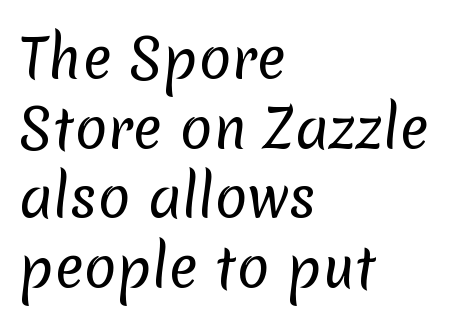
{"serif": "no", "bold": "no", "weight": "regular", "width": "normal", "stroke_contrast": "low", "x_height": "medium", "monospaced": "no", "underline": "no", "align": "left", "line_spacing": "normal", "line_spacing_ratio": 1.29, "letter_spacing": "normal", "letter_spacing_em": 0.0, "glyph_px": 54}
